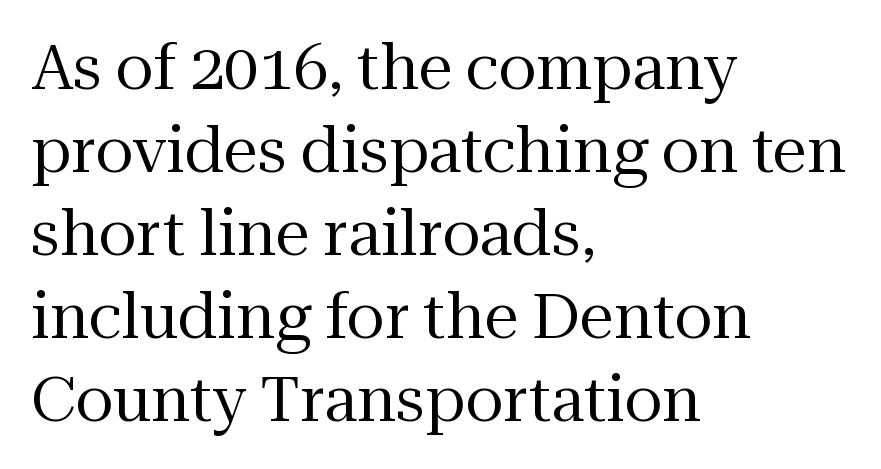
Q: Is the text bold? A: No.
Q: Is the text italic (slanted)? A: No, it is upright.
Q: Is the typeface a serif or a sans-serif typeface? A: Serif.
Q: Is the text underlined? A: No.
Q: How is the paragraph aligned? A: Left-aligned.
Q: Is the spacing between letters normal or unusually wide? A: Normal.
Q: Is the spacing between lines tight, normal or loose? A: Normal.
Q: Width (condensed, normal, or wide)? A: Normal.
Q: Stroke contrast? A: Medium.
Q: x-height? A: Medium.
Q: Monospaced? A: No.
